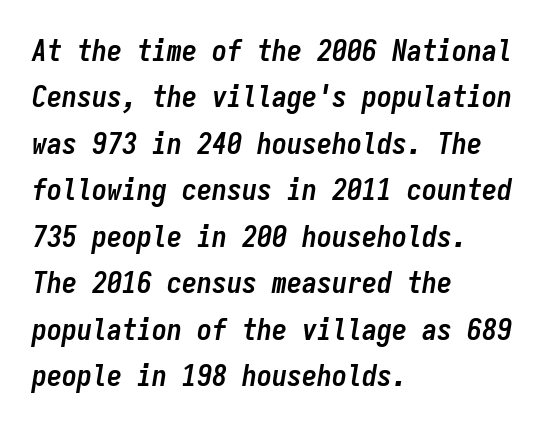
{"italic": "yes", "lean": "right", "slant_degrees": 9, "bold": "yes", "weight": "semibold", "width": "condensed", "stroke_contrast": "low", "x_height": "medium", "monospaced": "yes", "underline": "no", "align": "left", "line_spacing": "normal", "line_spacing_ratio": 1.55, "letter_spacing": "normal", "letter_spacing_em": 0.0, "glyph_px": 30}
